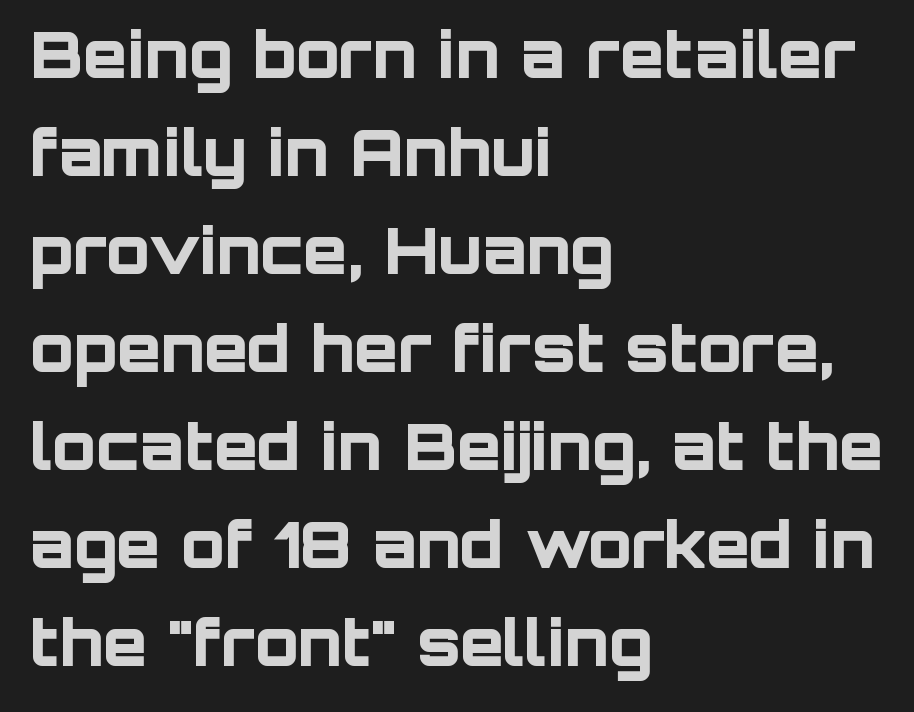
No extra tracking has been applied to these lines. Strong, thick strokes mark this as bold type. Clear beneath every line of the passage. The lines are quadded left.
